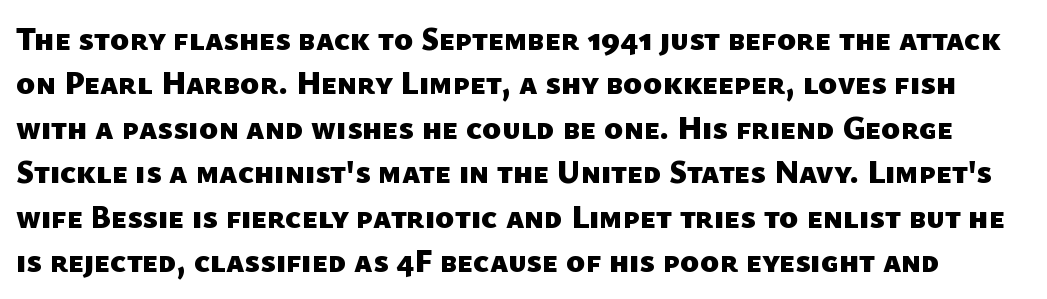
Proportional: the letters do not fall into vertical columns. Nothing sits at the stroke ends, so this counts as sans-serif. The passage shown has conventional tracking throughout. Every letter is thick-stroked: bold, no question. Check under the words: just untouched page. What's the leading like? Ordinary, nothing unusual.
